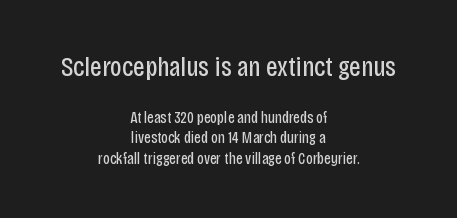
Observe the absence of serifs on each vertical stroke in this sample. The foot of each line stays bare and open. This sample has the flowing, uneven cadence of proportional lettering. Stroke mass is kept to a normal reading level or below. Style check: upright. In terms of letterspacing, this is plain default setting.
